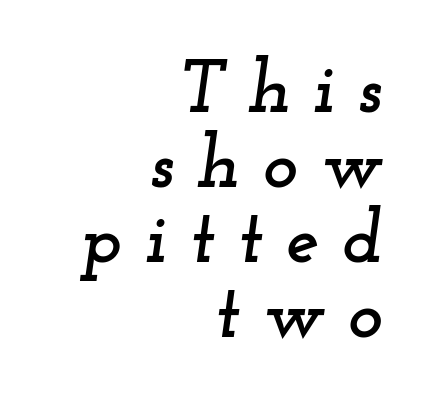
{"serif": "yes", "italic": "yes", "lean": "right", "slant_degrees": 12, "width": "wide", "stroke_contrast": "low", "x_height": "small", "monospaced": "no", "underline": "no", "align": "right", "line_spacing": "tight", "line_spacing_ratio": 1.0, "letter_spacing": "wide", "letter_spacing_em": 0.3, "glyph_px": 75}
